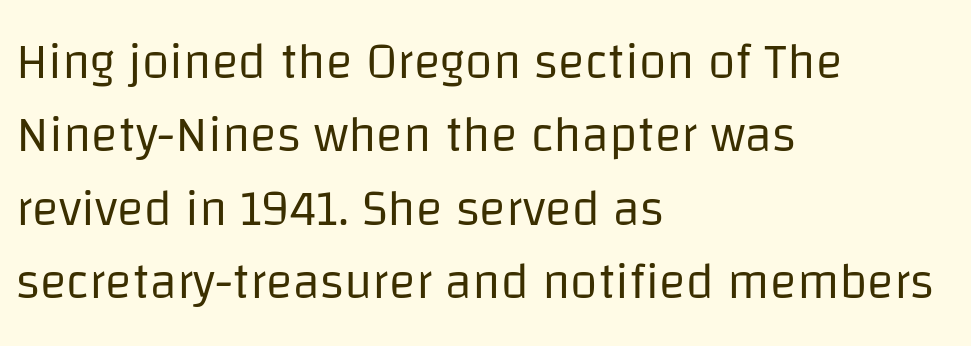
Proportional: the letters do not fall into vertical columns. The leading is moderate, giving the passage an even texture. Unlike italic type, these characters show no tilt at all. This rendering features lettering with no underline. This sample is left-justified, so line endings fall wherever the words run out. Weight: not bold — regular or lighter.
